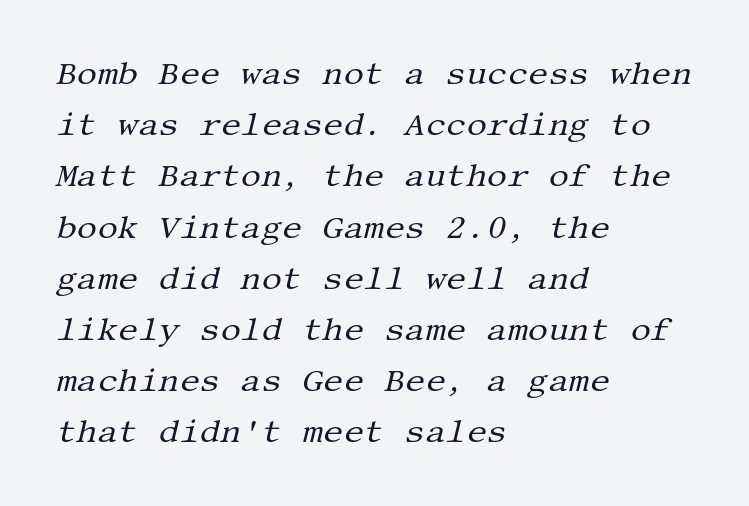
Q: Is the text bold? A: No.
Q: Is the text italic (slanted)? A: Yes, it leans right by about 13 degrees.
Q: Is the typeface a serif or a sans-serif typeface? A: Serif.
Q: Is the text underlined? A: No.
Q: How is the paragraph aligned? A: Left-aligned.
Q: Is the spacing between letters normal or unusually wide? A: Normal.
Q: Is the spacing between lines tight, normal or loose? A: Normal.
Q: Width (condensed, normal, or wide)? A: Normal.
Q: Stroke contrast? A: Medium.
Q: x-height? A: Large.
